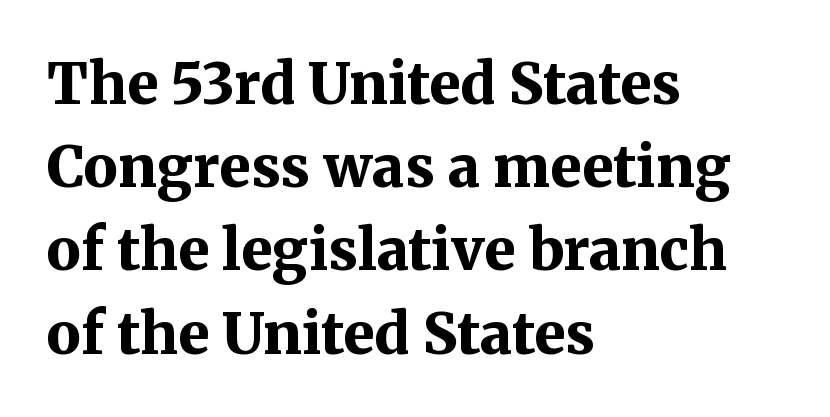
The rendering uses natural spacing where letterforms have individual widths. Tracking here is standard; glyphs follow each other at the usual distance. How heavy is the stroke? Heavy — this is a bold. Underlining? Definitely not there. No italicization has been applied; the sample stays upright. Leading: standard.
